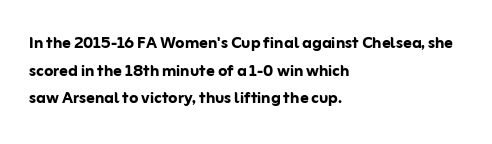
The image shows 21 px bold type, upright; set left-aligned, normal line spacing (1.31x), normal letter spacing, not underlined.
